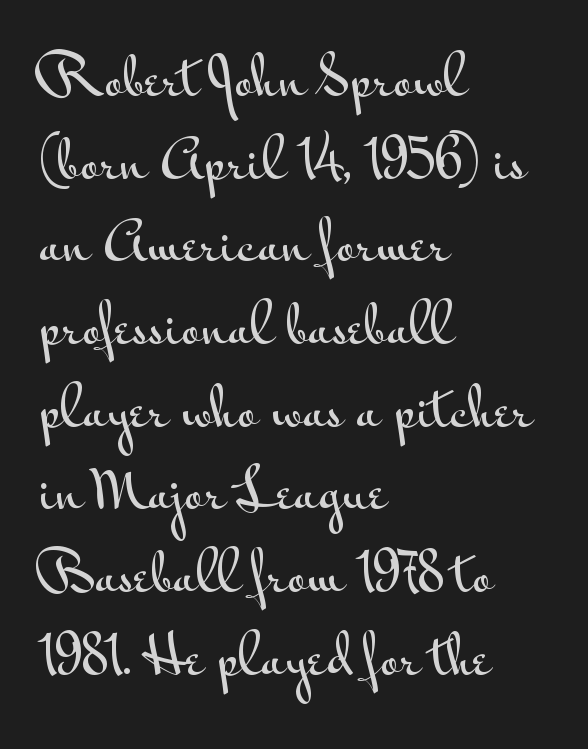
Type without underlining. The paragraph has a hard left edge and a soft right edge. Serifs: no, the terminals of the letterforms are clean. Note the varied advance widths — an 'i' is clearly narrower than an 'm'. Caption: standard tracking, unaltered.
